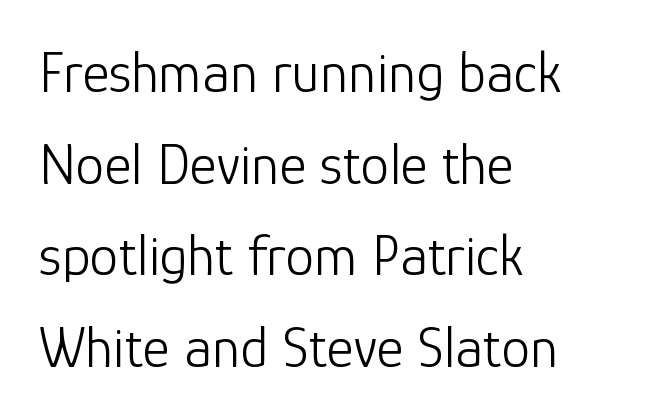
{"serif": "no", "italic": "no", "bold": "no", "weight": "light", "width": "normal", "stroke_contrast": "low", "x_height": "medium", "monospaced": "no", "underline": "no", "align": "left", "line_spacing": "normal", "line_spacing_ratio": 1.58, "letter_spacing": "normal", "letter_spacing_em": 0.0, "glyph_px": 58}
